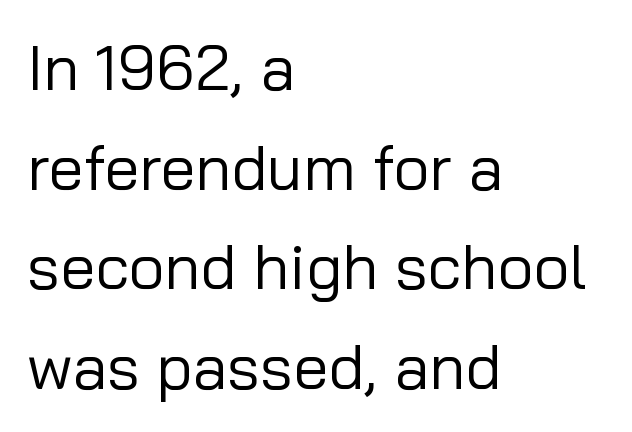
This rendering leaves character spacing at its baseline value. This sample has the flowing, uneven cadence of proportional lettering. Italic: no, the glyphs are upright roman. This sample is left-justified, so line endings fall wherever the words run out. Leading: standard. On a weight scale, this lands at 450 or below.
